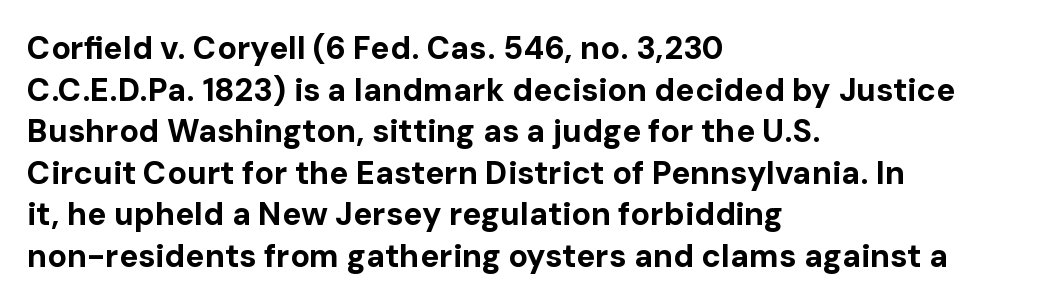
Q: Is the text bold? A: Yes.
Q: Is the text italic (slanted)? A: No, it is upright.
Q: Is the typeface a serif or a sans-serif typeface? A: Sans-serif.
Q: Is the text underlined? A: No.
Q: How is the paragraph aligned? A: Left-aligned.
Q: Is the spacing between letters normal or unusually wide? A: Normal.
Q: Is the spacing between lines tight, normal or loose? A: Normal.
Q: Width (condensed, normal, or wide)? A: Normal.
Q: Stroke contrast? A: Low.
Q: x-height? A: Medium.
Q: Monospaced? A: No.
